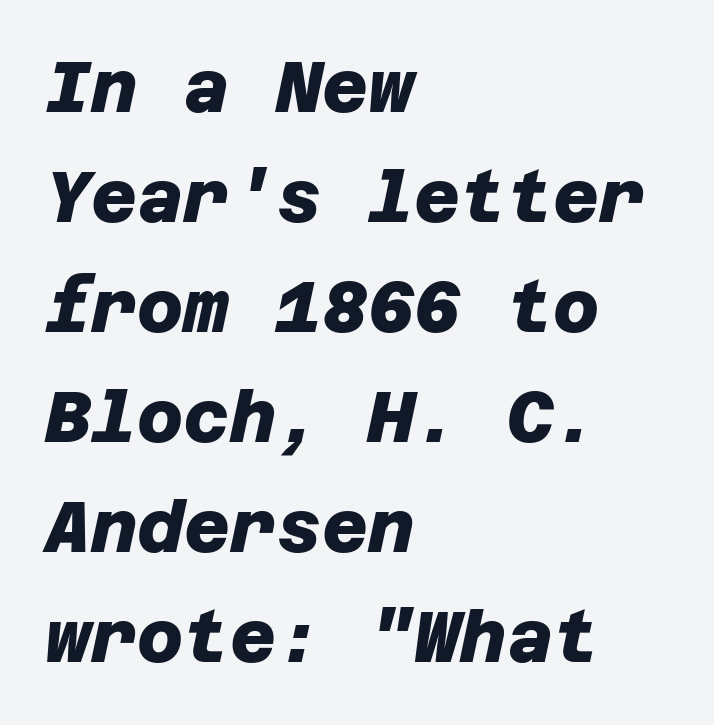
No word sits above an underline. Weight check: bold — yes, fully. If you drew a ruler down the left edge, every line would touch it. Letterform terminals end flat and unadorned throughout the passage. The gaps between neighbouring characters are ordinary and unremarkable. If you measured baseline to baseline, you'd find a middling distance.
